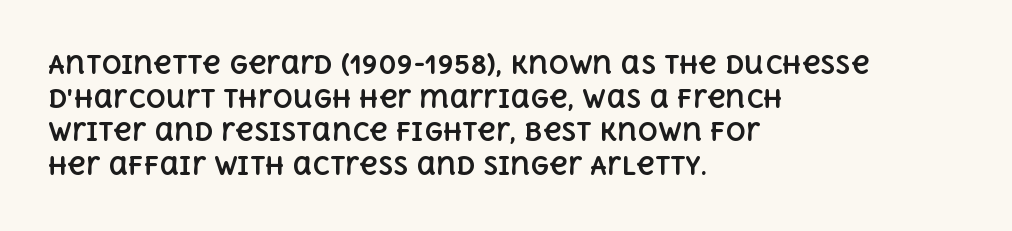
{"italic": "no", "bold": "yes", "underline": "no", "align": "left", "line_spacing": "normal", "line_spacing_ratio": 1.35, "letter_spacing": "normal", "letter_spacing_em": 0.0, "glyph_px": 25}
